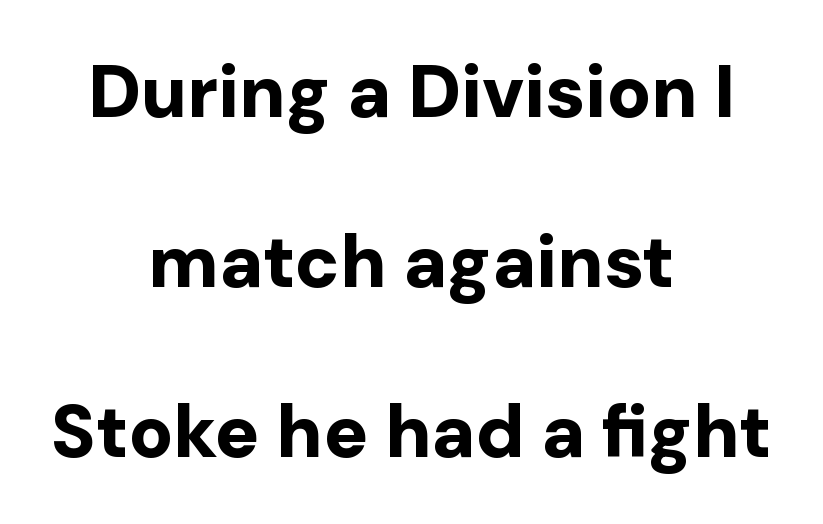
The image shows 74 px bold sans-serif type, upright; set centered, loose line spacing (2.3x), normal letter spacing, not underlined; low stroke contrast and a medium x-height.
